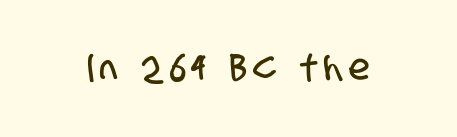
Each letter keeps its own natural width here, so spacing adapts to shape. Decoration check: the copy has no underline. Unlike a traditional serif, this face leaves its strokes unadorned.
